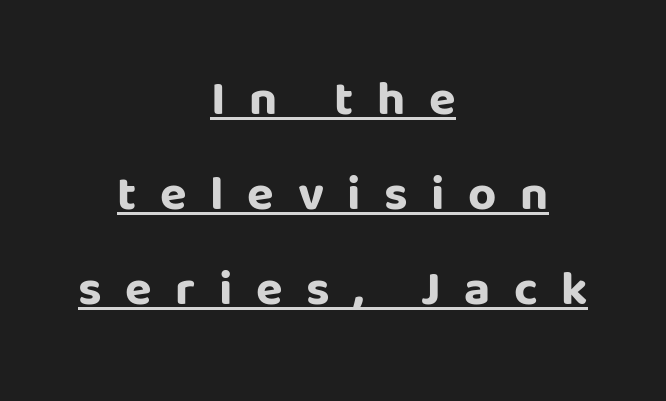
Think of a printed novel: that variable character pitch is what you see here. The setting favours the middle, as headings and verse often do. Letter spacing: wide. Check the space under the baseline: a stroke is drawn there.
